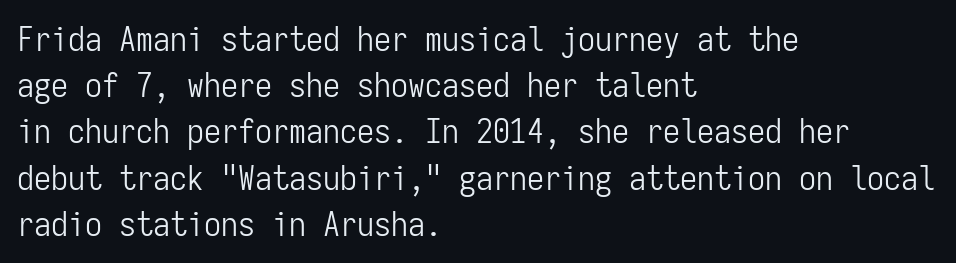
{"serif": "no", "italic": "no", "bold": "no", "weight": "light", "width": "condensed", "stroke_contrast": "low", "x_height": "medium", "monospaced": "yes", "underline": "no", "align": "left", "line_spacing": "normal", "line_spacing_ratio": 1.36, "letter_spacing": "normal", "letter_spacing_em": 0.0, "glyph_px": 34}
